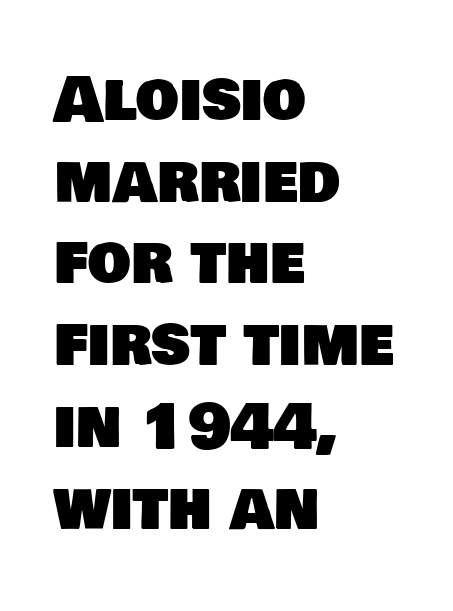
The image shows 61 px sans-serif type; set left-aligned, normal line spacing (1.34x), normal letter spacing, not underlined; low stroke contrast and a large x-height.
